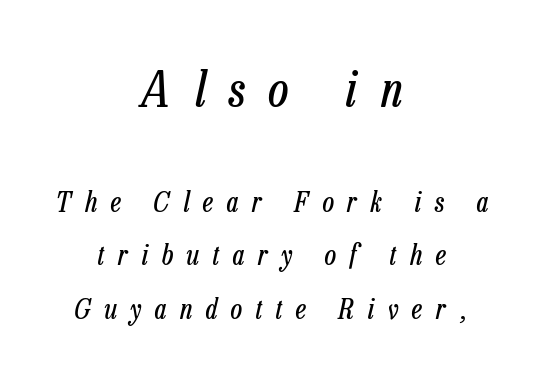
These lines were composed using italics. You get the large type first, then a drop to smaller type. Is there much room between lines? Yes — plenty of vertical air separates them. The string is rendered with underlining switched off.
